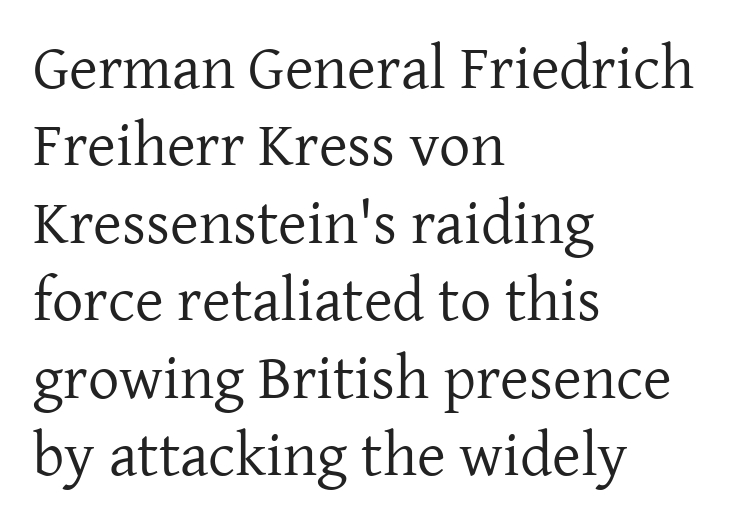
The image shows 62 px regular-weight serif type, upright; set left-aligned, normal line spacing (1.25x), normal letter spacing, not underlined; low stroke contrast and a medium x-height.
